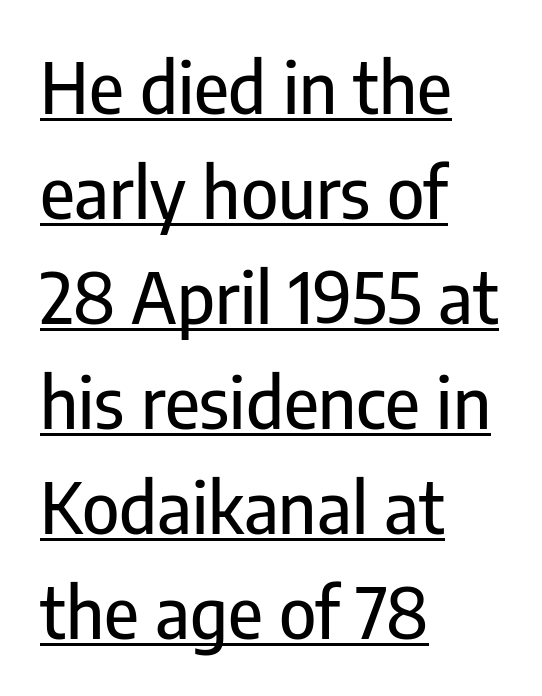
Q: Is the text italic (slanted)? A: No, it is upright.
Q: Is the typeface a serif or a sans-serif typeface? A: Sans-serif.
Q: Is the text underlined? A: Yes.
Q: How is the paragraph aligned? A: Left-aligned.
Q: Is the spacing between letters normal or unusually wide? A: Normal.
Q: Is the spacing between lines tight, normal or loose? A: Normal.
Q: Width (condensed, normal, or wide)? A: Condensed.
Q: Stroke contrast? A: Low.
Q: x-height? A: Medium.
Q: Monospaced? A: No.
